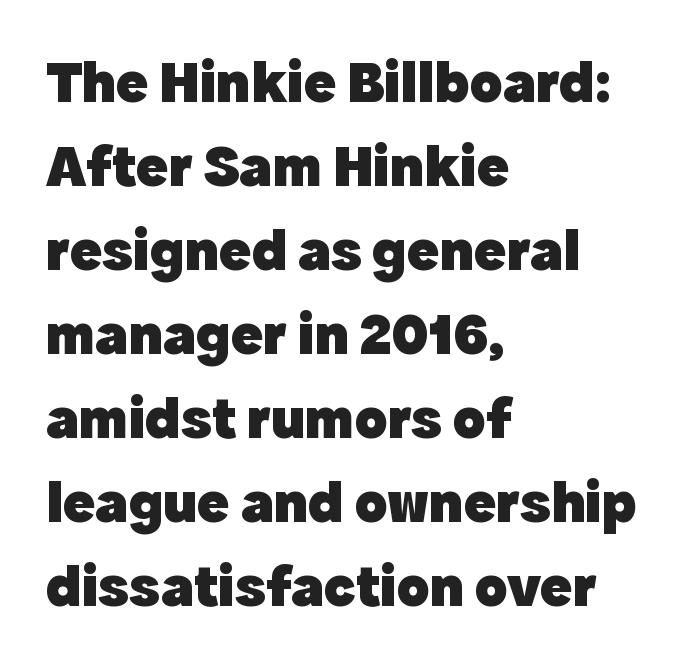
Q: Is the text bold? A: Yes.
Q: Is the text italic (slanted)? A: No, it is upright.
Q: Is the typeface a serif or a sans-serif typeface? A: Sans-serif.
Q: Is the text underlined? A: No.
Q: How is the paragraph aligned? A: Left-aligned.
Q: Is the spacing between letters normal or unusually wide? A: Normal.
Q: Is the spacing between lines tight, normal or loose? A: Normal.
Q: Width (condensed, normal, or wide)? A: Normal.
Q: x-height? A: Medium.
Q: Monospaced? A: No.
